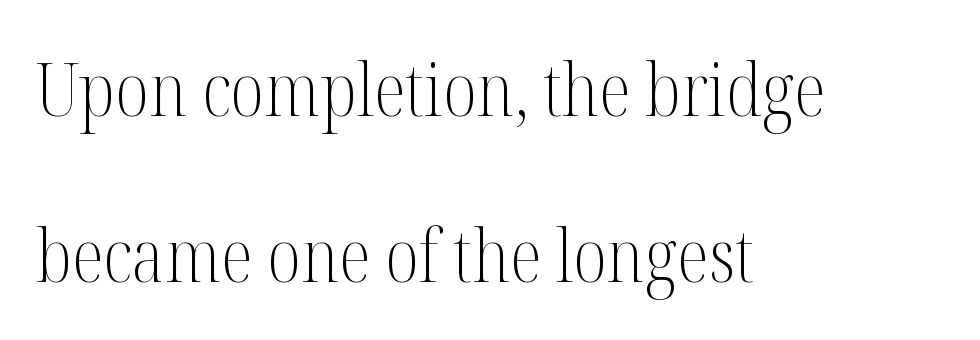
{"serif": "yes", "italic": "no", "bold": "no", "weight": "light", "width": "condensed", "stroke_contrast": "medium", "x_height": "medium", "monospaced": "no", "underline": "no", "align": "left", "line_spacing": "loose", "line_spacing_ratio": 2.24, "letter_spacing": "normal", "letter_spacing_em": 0.0, "glyph_px": 74}
